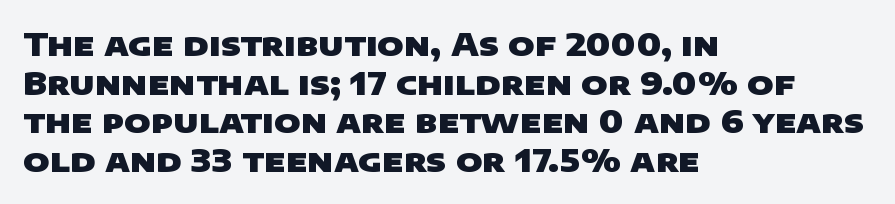
The image shows 32 px heavy, wide sans-serif type; set left-aligned, line spacing 1.21x, normal letter spacing, not underlined; low stroke contrast and a large x-height.
